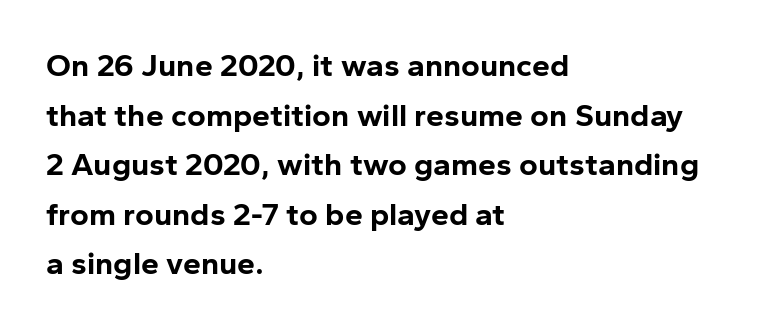
The image shows 32 px bold sans-serif type, upright; set left-aligned, normal line spacing (1.55x), normal letter spacing, not underlined; low stroke contrast and a medium x-height.
